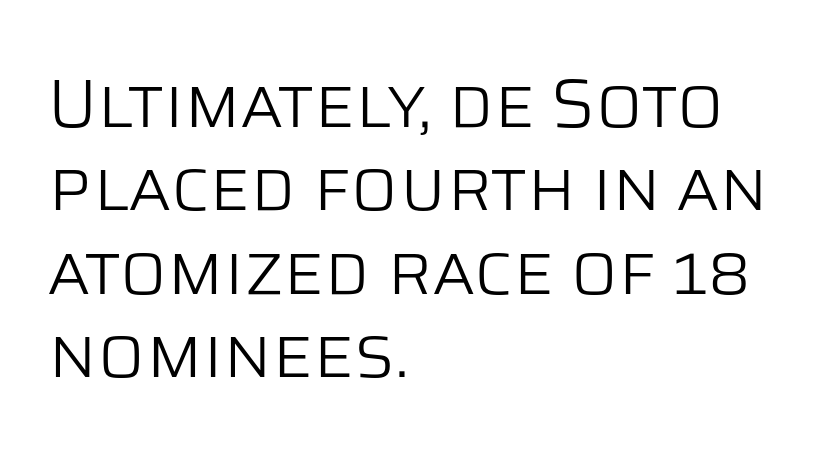
Q: Is the text bold? A: No.
Q: Is the text italic (slanted)? A: No, it is upright.
Q: Is the typeface a serif or a sans-serif typeface? A: Sans-serif.
Q: Is the text underlined? A: No.
Q: How is the paragraph aligned? A: Left-aligned.
Q: Is the spacing between letters normal or unusually wide? A: Normal.
Q: Width (condensed, normal, or wide)? A: Normal.
Q: Stroke contrast? A: Low.
Q: x-height? A: Large.
Q: Monospaced? A: No.
